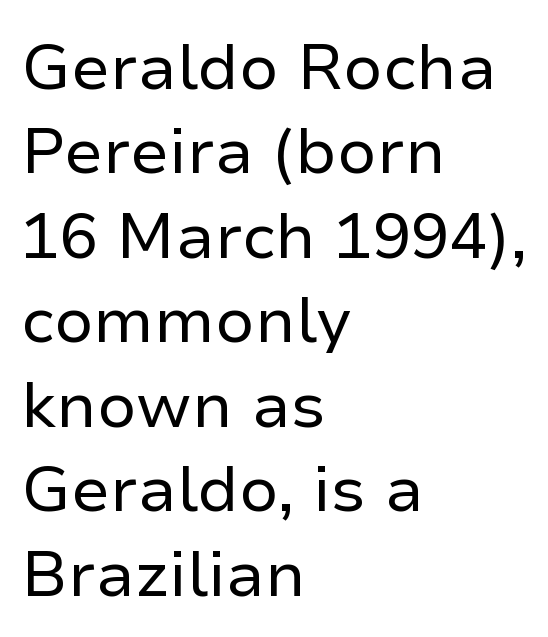
The image shows 64 px regular-weight sans-serif type, upright; set left-aligned, normal line spacing (1.32x), normal letter spacing, not underlined; low stroke contrast and a medium x-height.
